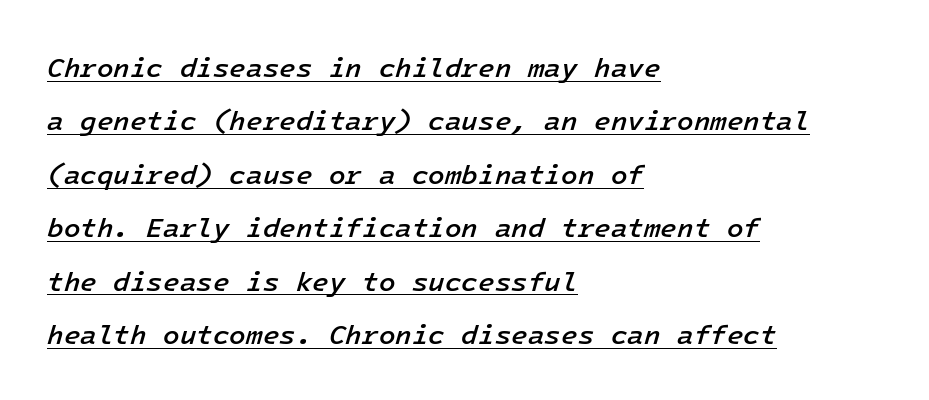
Q: Is the text bold? A: Semi-bold.
Q: Is the text italic (slanted)? A: Yes, it leans right by about 16 degrees.
Q: Is the text underlined? A: Yes.
Q: How is the paragraph aligned? A: Left-aligned.
Q: Is the spacing between letters normal or unusually wide? A: Normal.
Q: Is the spacing between lines tight, normal or loose? A: Loose.
